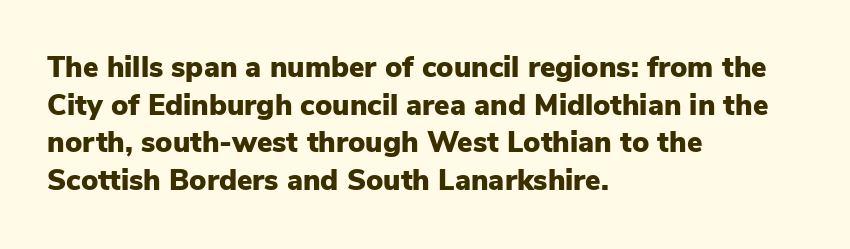
The image shows 29 px heavy sans-serif type, upright; set left-aligned, normal line spacing (1.3x), normal letter spacing, not underlined; low stroke contrast and a medium x-height.
